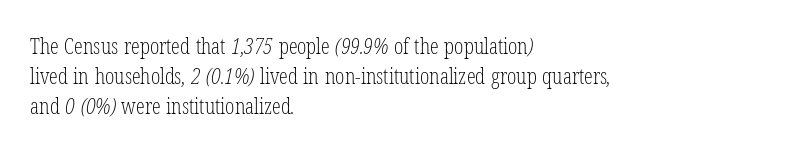
The characters are drawn with everyday or finer stroke widths. A typesetter would call this leading conventional body-copy spacing. Tracking value appears to be zero — textbook default spacing. The paragraph has a hard left edge and a soft right edge.
